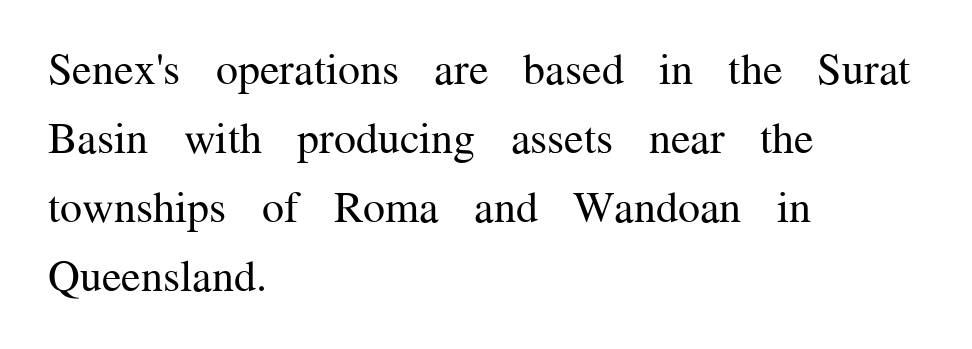
Q: Is the text bold? A: No.
Q: Is the text italic (slanted)? A: No, it is upright.
Q: Is the typeface a serif or a sans-serif typeface? A: Serif.
Q: Is the text underlined? A: No.
Q: How is the paragraph aligned? A: Left-aligned.
Q: Is the spacing between letters normal or unusually wide? A: Normal.
Q: Is the spacing between lines tight, normal or loose? A: Normal.
Q: Width (condensed, normal, or wide)? A: Normal.
Q: Stroke contrast? A: Medium.
Q: x-height? A: Medium.
Q: Monospaced? A: No.
